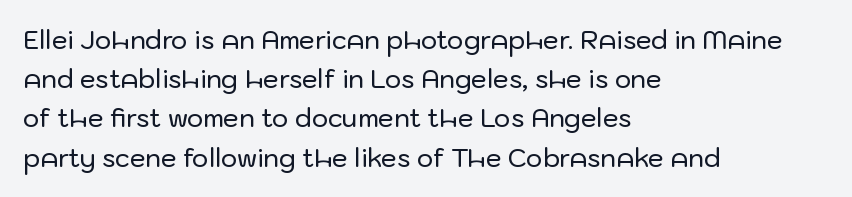
{"italic": "no", "underline": "no", "align": "left", "line_spacing": "normal", "line_spacing_ratio": 1.57, "letter_spacing": "normal", "letter_spacing_em": 0.0, "glyph_px": 25}
